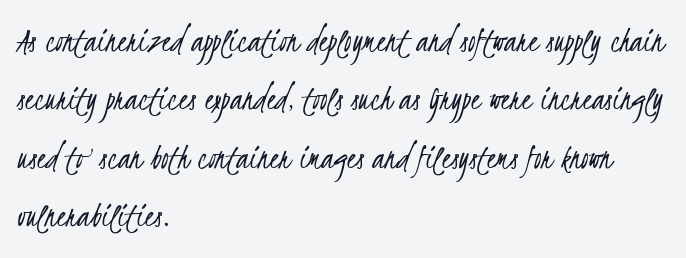
{"serif": "no", "bold": "no", "weight": "light", "width": "condensed", "stroke_contrast": "low", "x_height": "small", "monospaced": "no", "underline": "no", "align": "left", "line_spacing": "normal", "line_spacing_ratio": 1.58, "letter_spacing": "normal", "letter_spacing_em": 0.0, "glyph_px": 37}
